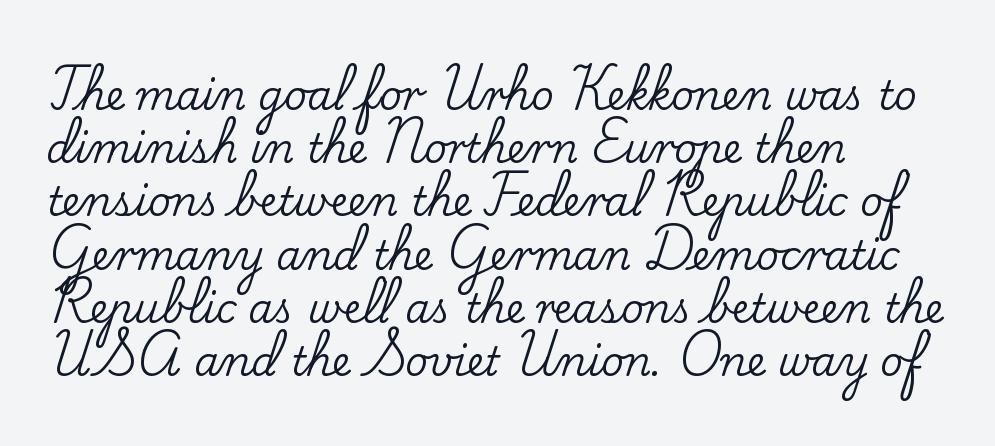
Left-aligned paragraph, ragged on the right. Students, note that the glyphs here touch the page at normal intervals. Serifs: yes, visible at the terminals of the letterforms. Students, observe: this is what conventionally led text looks like. The letters advance in unequal steps, a hallmark of proportional type.
